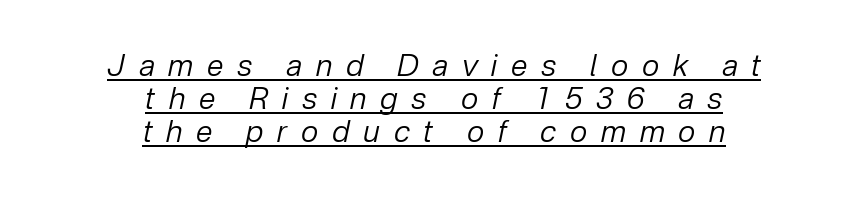
Q: Is the text bold? A: No.
Q: Is the text italic (slanted)? A: Yes, it leans right by about 12 degrees.
Q: Is the text underlined? A: Yes.
Q: How is the paragraph aligned? A: Centered.
Q: Is the spacing between letters normal or unusually wide? A: Unusually wide.
Q: Is the spacing between lines tight, normal or loose? A: Tight.
Q: Width (condensed, normal, or wide)? A: Normal.
Q: Stroke contrast? A: Low.
Q: x-height? A: Medium.
Q: Monospaced? A: No.
